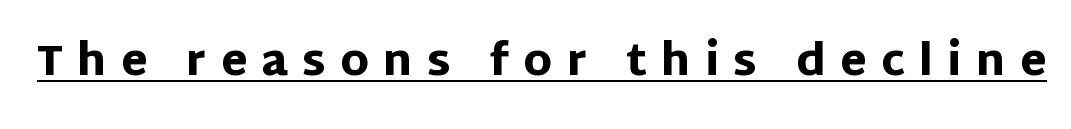
Q: Is the text bold? A: Yes.
Q: Is the text italic (slanted)? A: No, it is upright.
Q: Is the typeface a serif or a sans-serif typeface? A: Sans-serif.
Q: Is the text underlined? A: Yes.
Q: Is the spacing between letters normal or unusually wide? A: Unusually wide.
Q: Width (condensed, normal, or wide)? A: Normal.
Q: Stroke contrast? A: Low.
Q: x-height? A: Large.
Q: Monospaced? A: No.
